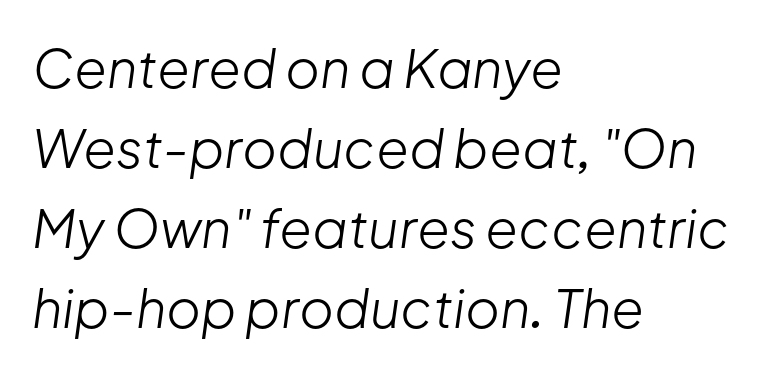
Type without underlining. Italic? Definitely — the glyphs are oblique. Interline gaps are of average width in this sample. The typesetting does not lean heavy: it is not bold.
